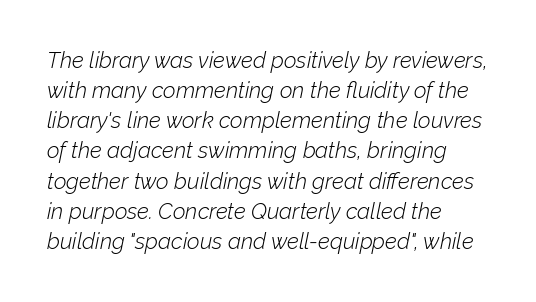
{"italic": "yes", "lean": "right", "slant_degrees": 12, "bold": "no", "underline": "no", "align": "left", "line_spacing": "normal", "line_spacing_ratio": 1.37, "letter_spacing": "normal", "letter_spacing_em": 0.0, "glyph_px": 22}
